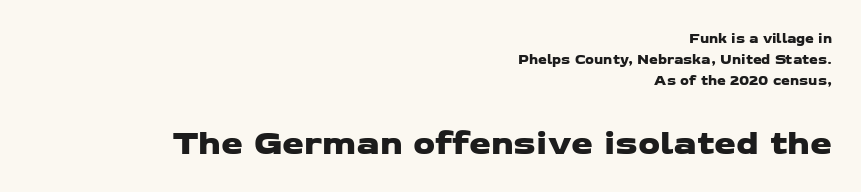
{"serif": "no", "width": "wide", "stroke_contrast": "low", "x_height": "medium", "monospaced": "no", "underline": "no", "align": "right", "line_spacing": "normal", "line_spacing_ratio": 1.49, "letter_spacing": "normal", "letter_spacing_em": 0.0, "larger_block": "second", "size_ratio": 2.5, "glyph_px": 35}
